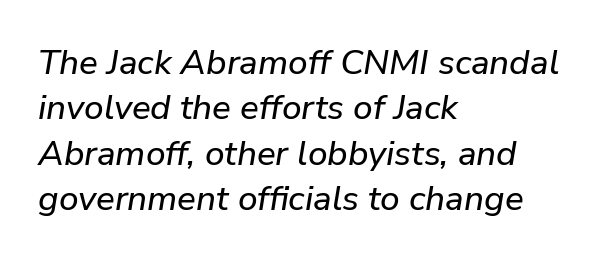
Q: Is the text italic (slanted)? A: Yes, it leans right by about 9 degrees.
Q: Is the text underlined? A: No.
Q: How is the paragraph aligned? A: Left-aligned.
Q: Is the spacing between letters normal or unusually wide? A: Normal.
Q: Is the spacing between lines tight, normal or loose? A: Normal.
Q: Width (condensed, normal, or wide)? A: Normal.
Q: Stroke contrast? A: Low.
Q: x-height? A: Medium.
Q: Monospaced? A: No.
